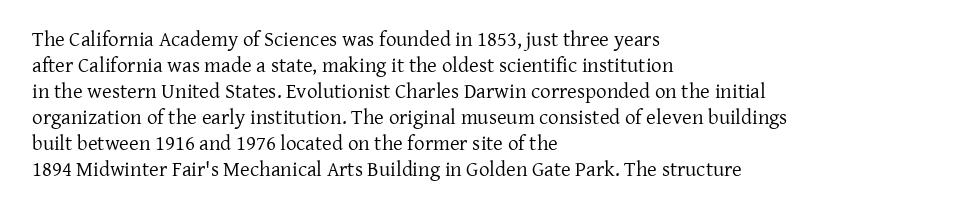
The typography opts for an upright posture over an oblique one. Unmarked baselines from the first word to the last. Students, note that the glyphs here touch the page at normal intervals. Which margin do the lines hug? The left one — the right edge is uneven. The typesetting does not lean heavy: it is not bold.
